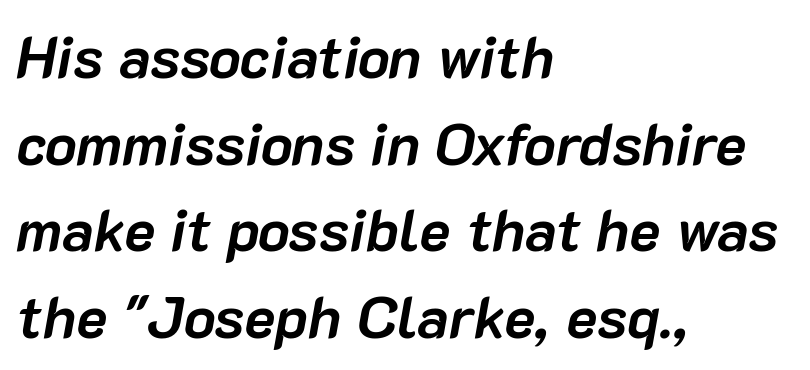
Q: Is the text bold? A: Yes.
Q: Is the text italic (slanted)? A: Yes, it leans right by about 10 degrees.
Q: Is the text underlined? A: No.
Q: How is the paragraph aligned? A: Left-aligned.
Q: Is the spacing between letters normal or unusually wide? A: Normal.
Q: Is the spacing between lines tight, normal or loose? A: Normal.
Q: Width (condensed, normal, or wide)? A: Normal.
Q: Stroke contrast? A: Low.
Q: x-height? A: Medium.
Q: Monospaced? A: No.
